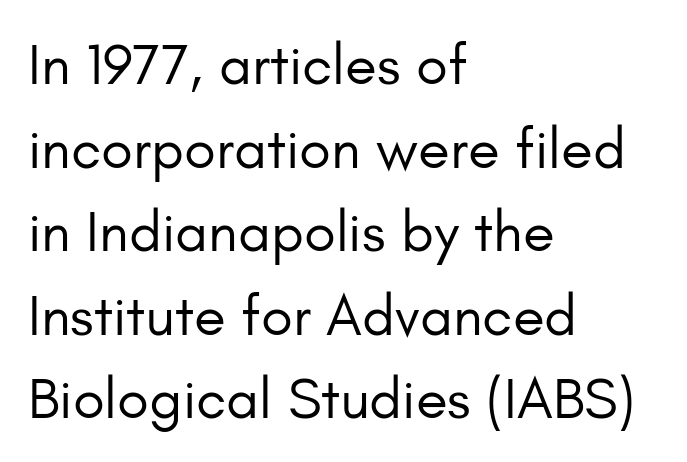
{"serif": "no", "italic": "no", "bold": "no", "weight": "regular", "width": "normal", "stroke_contrast": "low", "x_height": "small", "monospaced": "no", "underline": "no", "align": "left", "line_spacing": "normal", "line_spacing_ratio": 1.44, "letter_spacing": "normal", "letter_spacing_em": 0.0, "glyph_px": 58}
